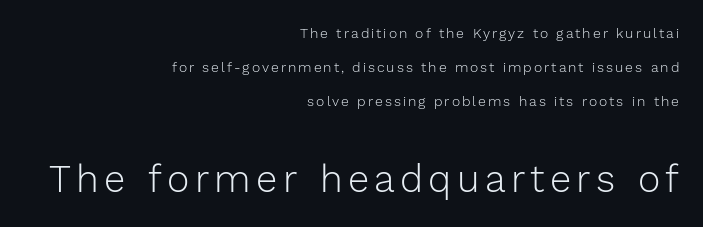
Stroke terminals: plain, sans-serif. The setting favours the right margin, as signatures and pull-quotes sometimes do. Do the characters align in a grid? No, the font is proportional. Lines of text with bare space underneath. Reading top to bottom, the characters get bigger at the block break.
